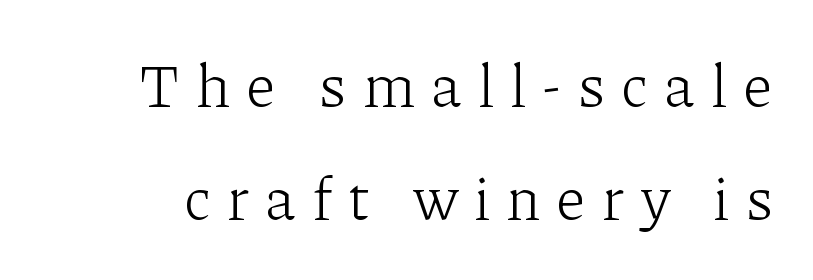
{"serif": "yes", "italic": "no", "bold": "no", "weight": "light", "width": "normal", "stroke_contrast": "low", "x_height": "medium", "monospaced": "no", "underline": "no", "line_spacing_ratio": 1.89, "letter_spacing": "wide", "letter_spacing_em": 0.26, "glyph_px": 60}
